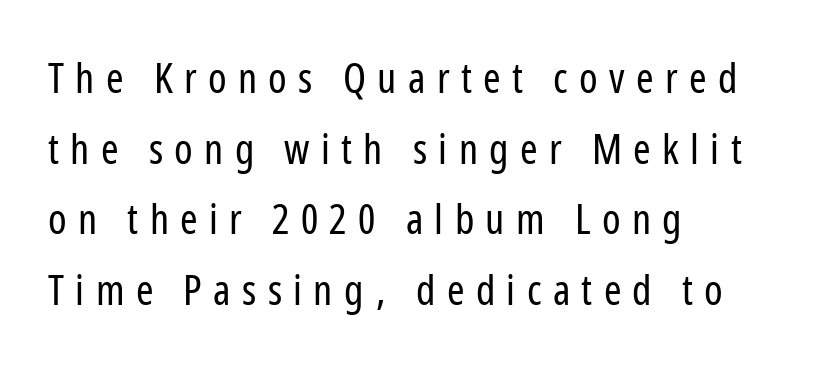
Q: Is the text bold? A: No.
Q: Is the text italic (slanted)? A: No, it is upright.
Q: Is the typeface a serif or a sans-serif typeface? A: Sans-serif.
Q: Is the text underlined? A: No.
Q: How is the paragraph aligned? A: Left-aligned.
Q: Is the spacing between letters normal or unusually wide? A: Unusually wide.
Q: Is the spacing between lines tight, normal or loose? A: Normal.
Q: Width (condensed, normal, or wide)? A: Condensed.
Q: Stroke contrast? A: Low.
Q: x-height? A: Medium.
Q: Monospaced? A: No.
